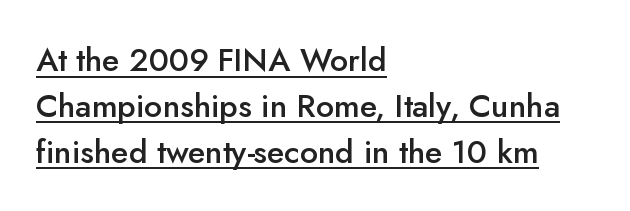
The paragraph shown leans on its left margin. The lettering holds an erect, upright posture throughout. Letter spacing: default. In designer terms, the underline attribute is active on this setting. These lines sit exactly where default settings would place them.
